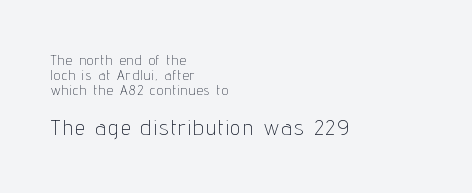
{"italic": "no", "bold": "no", "underline": "no", "align": "left", "line_spacing": "tight", "line_spacing_ratio": 1.06, "larger_block": "second", "size_ratio": 1.57, "glyph_px": 22}
